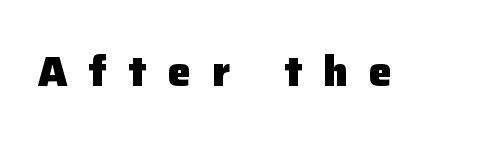
{"serif": "no", "italic": "no", "bold": "yes", "weight": "heavy", "width": "normal", "stroke_contrast": "low", "x_height": "medium", "monospaced": "no", "underline": "no", "letter_spacing": "wide", "letter_spacing_em": 0.5, "glyph_px": 42}
